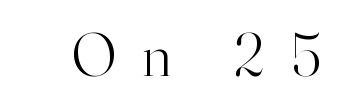
Do the letters lean? They stand straight. You can tell from the footed stems that serif type was used. Heaviness? Minimal to ordinary, like unemphasized prose. Glance below the letters and you will spot only blank space. A typesetter would call this proportional, since set widths differ per character. The passage shown has open, widely tracked lettering throughout.
